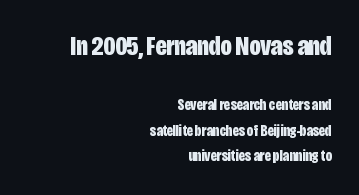
The image shows 28 px bold, condensed sans-serif type, upright; set right-aligned, normal line spacing (1.6x), normal letter spacing, not underlined; the first (top) block is 1.75x larger; low stroke contrast and a large x-height.
